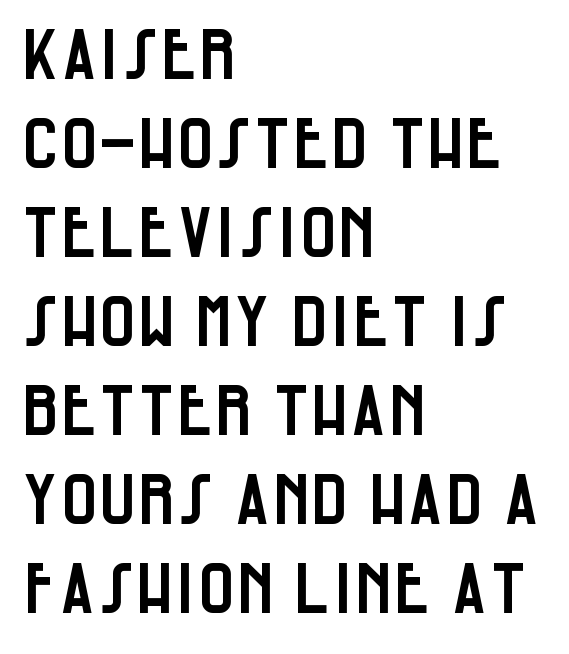
Type without underlining. This sample uses plain, unmodified letter spacing. The glyphs in this specimen are sans serif. Every character sits straight up, as roman type does.
